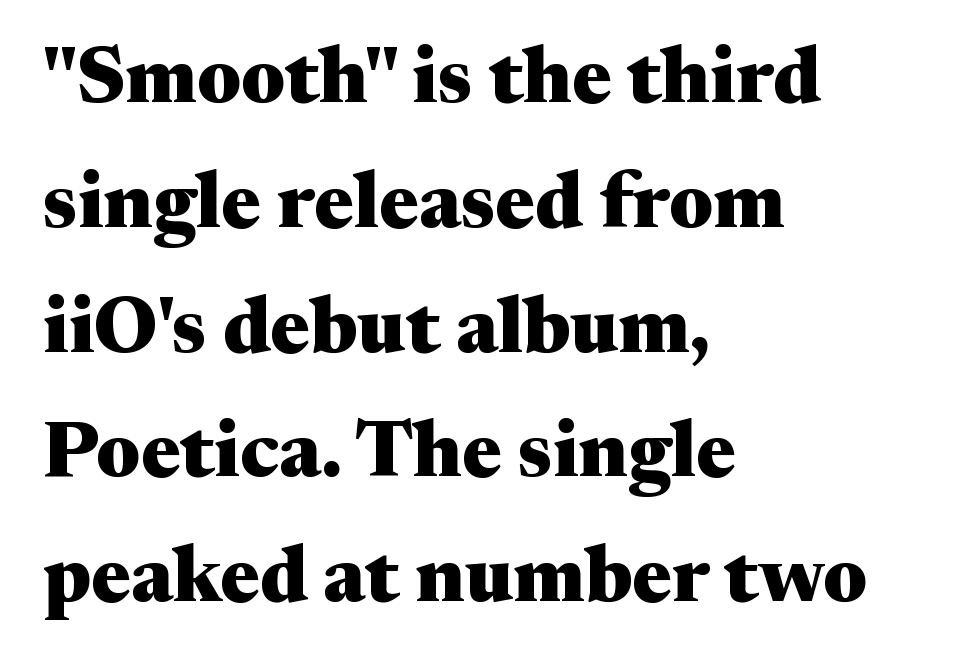
{"serif": "yes", "italic": "no", "bold": "yes", "weight": "heavy", "width": "wide", "stroke_contrast": "medium", "x_height": "medium", "monospaced": "no", "underline": "no", "align": "left", "line_spacing": "normal", "line_spacing_ratio": 1.58, "letter_spacing": "normal", "letter_spacing_em": 0.0, "glyph_px": 79}
